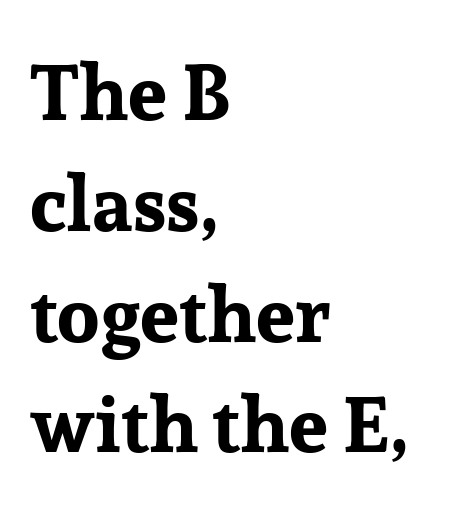
Regarding leading, the lines here are spaced in the standard way. The strip under each line holds only bare page. Notice how the passage keeps a crisp vertical edge on the left only. The face used here is proportionally spaced, like ordinary book or web type.
